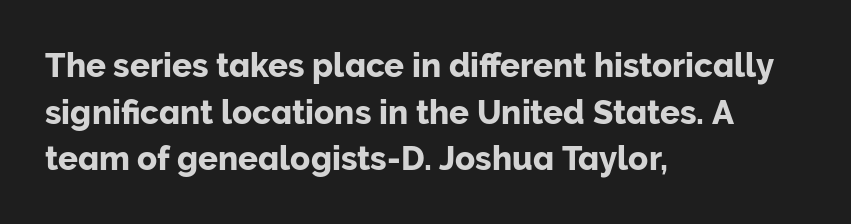
The zone under the glyphs is completely vacant. You could not count columns in this text — the font is proportionally spaced. Compared with typical paragraphs, the rows here are spaced about the same. This is roman type, the default non-slanted kind.
